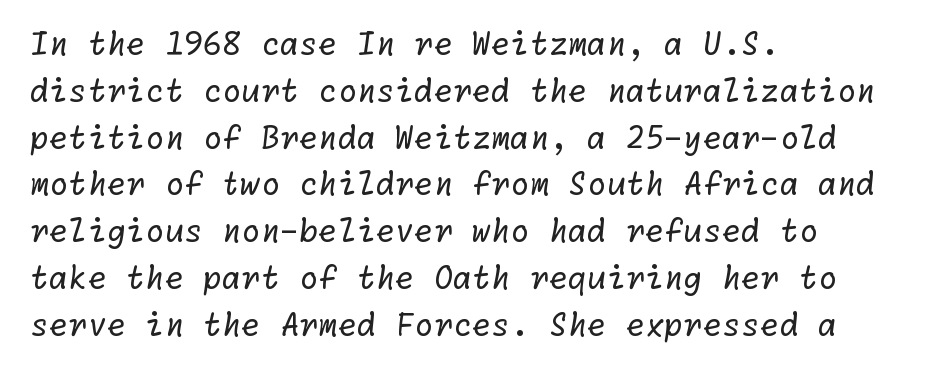
The image shows 31 px regular-weight sans-serif type; set left-aligned, normal line spacing (1.51x), normal letter spacing, not underlined; low stroke contrast and a medium x-height.
